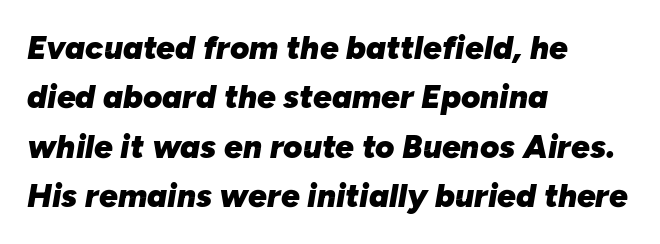
The image shows 33 px heavy type, italic (leaning right); set left-aligned, normal line spacing (1.5x), normal letter spacing, not underlined; low stroke contrast and a medium x-height.
